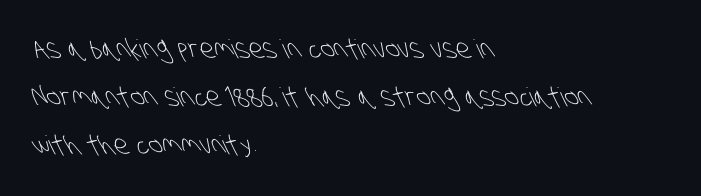
The image shows 26 px text type; set left-aligned, line spacing 1.85x, normal letter spacing, not underlined.
